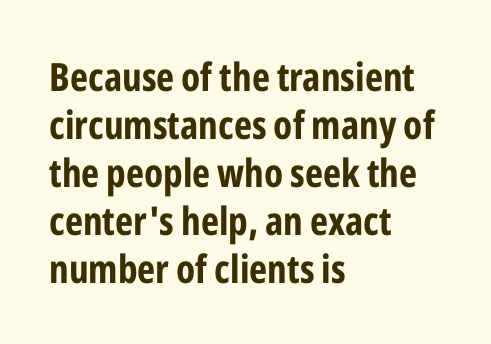
Q: Is the text bold? A: Yes.
Q: Is the text italic (slanted)? A: No, it is upright.
Q: Is the typeface a serif or a sans-serif typeface? A: Sans-serif.
Q: Is the text underlined? A: No.
Q: How is the paragraph aligned? A: Left-aligned.
Q: Is the spacing between letters normal or unusually wide? A: Normal.
Q: Width (condensed, normal, or wide)? A: Condensed.
Q: Stroke contrast? A: Low.
Q: x-height? A: Medium.
Q: Monospaced? A: No.
